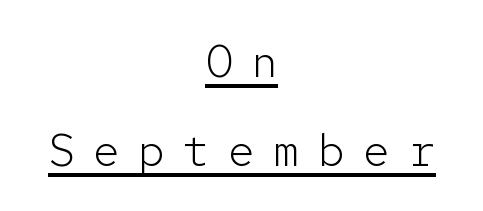
The image shows 45 px light sans-serif type, upright, monospaced; set centered, loose line spacing (1.97x), unusually wide letter spacing (+0.4 em), underlined; low stroke contrast and a medium x-height.
